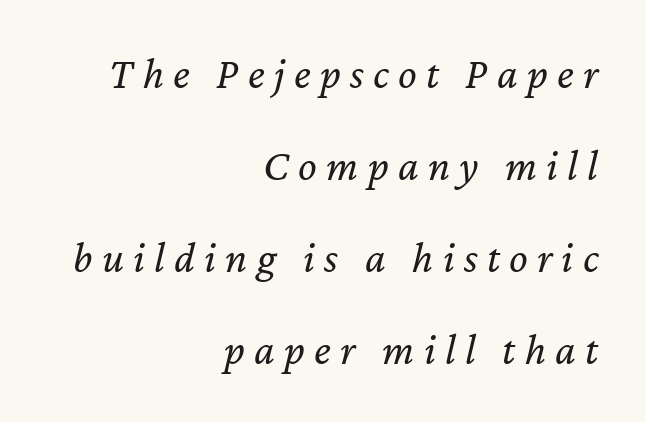
Q: Is the text bold? A: No.
Q: Is the text italic (slanted)? A: Yes, it leans right by about 12 degrees.
Q: Is the text underlined? A: No.
Q: How is the paragraph aligned? A: Right-aligned.
Q: Is the spacing between letters normal or unusually wide? A: Unusually wide.
Q: Is the spacing between lines tight, normal or loose? A: Loose.
Q: Width (condensed, normal, or wide)? A: Normal.
Q: Stroke contrast? A: Low.
Q: x-height? A: Medium.
Q: Monospaced? A: No.
